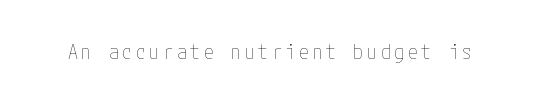
The image shows 20 px text type, upright; set not underlined.
